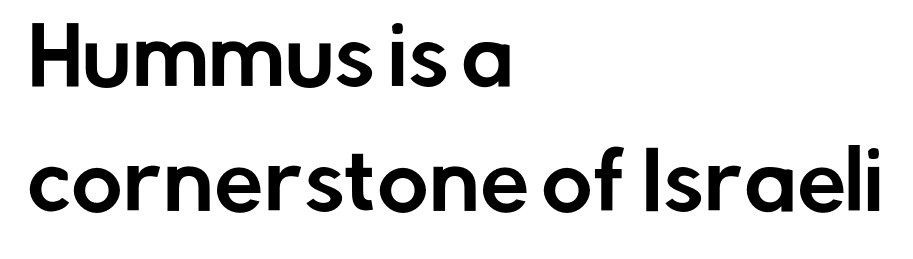
Q: Is the text italic (slanted)? A: No, it is upright.
Q: Is the typeface a serif or a sans-serif typeface? A: Sans-serif.
Q: Is the text underlined? A: No.
Q: How is the paragraph aligned? A: Left-aligned.
Q: Is the spacing between letters normal or unusually wide? A: Normal.
Q: Is the spacing between lines tight, normal or loose? A: Normal.
Q: Width (condensed, normal, or wide)? A: Normal.
Q: Stroke contrast? A: Low.
Q: x-height? A: Medium.
Q: Monospaced? A: No.
